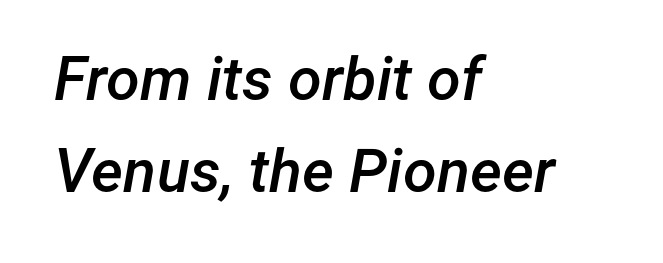
The rendering uses a semibold face; strokes are thickened but not to full bold. Would a proofreader flag this as italicized? Yes. All the whitespace from short lines collects on the right. One glance says typical: line gaps are just what's usual.
